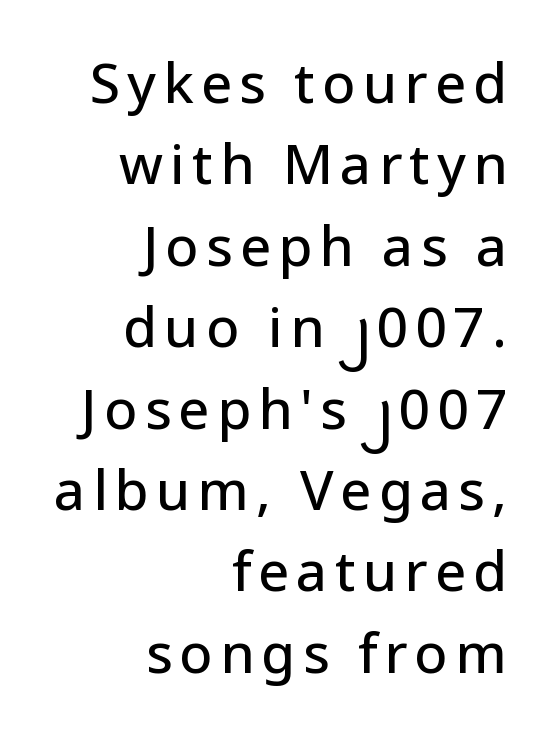
{"serif": "no", "italic": "no", "width": "normal", "stroke_contrast": "low", "x_height": "medium", "monospaced": "no", "underline": "no", "align": "right", "line_spacing": "normal", "line_spacing_ratio": 1.48, "glyph_px": 55}
